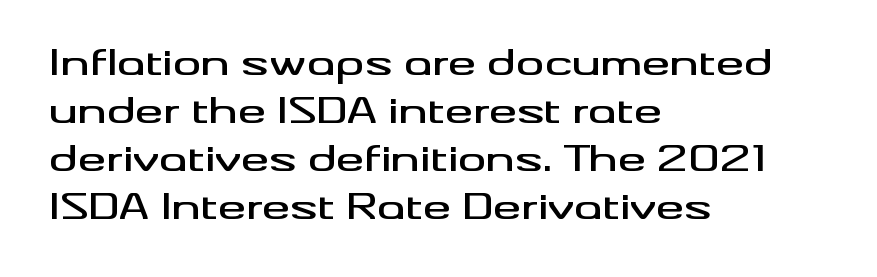
Q: Is the text italic (slanted)? A: No, it is upright.
Q: Is the typeface a serif or a sans-serif typeface? A: Sans-serif.
Q: Is the text underlined? A: No.
Q: How is the paragraph aligned? A: Left-aligned.
Q: Is the spacing between letters normal or unusually wide? A: Normal.
Q: Is the spacing between lines tight, normal or loose? A: Normal.
Q: Width (condensed, normal, or wide)? A: Wide.
Q: Stroke contrast? A: Medium.
Q: x-height? A: Small.
Q: Monospaced? A: No.
